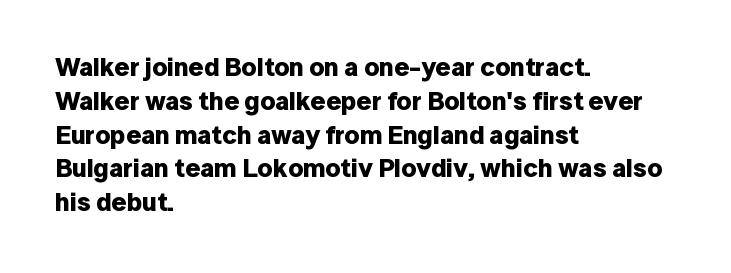
The image shows 26 px bold type, upright; set left-aligned, normal line spacing (1.3x), normal letter spacing, not underlined.
